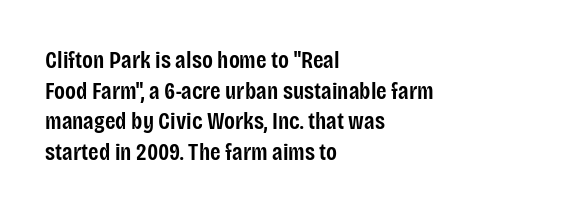
Q: Is the text bold? A: Semi-bold.
Q: Is the text italic (slanted)? A: No, it is upright.
Q: Is the text underlined? A: No.
Q: How is the paragraph aligned? A: Left-aligned.
Q: Is the spacing between letters normal or unusually wide? A: Normal.
Q: Is the spacing between lines tight, normal or loose? A: Normal.
